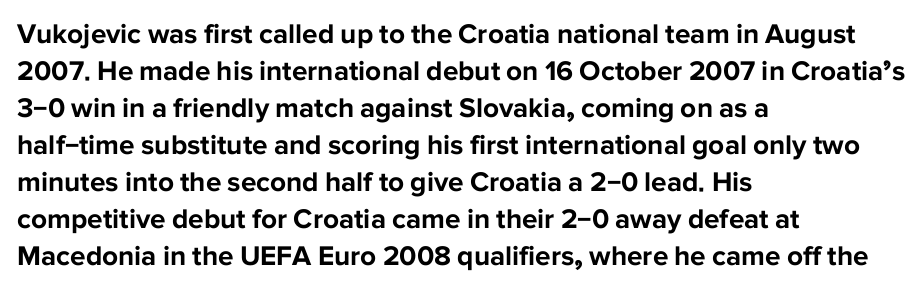
{"serif": "no", "italic": "no", "bold": "yes", "weight": "bold", "width": "normal", "stroke_contrast": "low", "x_height": "medium", "monospaced": "no", "underline": "no", "align": "left", "line_spacing": "normal", "line_spacing_ratio": 1.32, "letter_spacing": "normal", "letter_spacing_em": 0.0, "glyph_px": 28}
